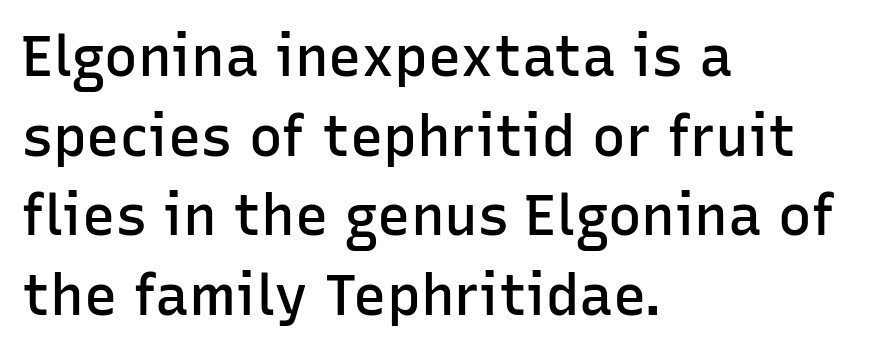
{"serif": "no", "italic": "no", "bold": "semi", "weight": "semibold", "width": "normal", "stroke_contrast": "low", "x_height": "medium", "monospaced": "no", "underline": "no", "align": "left", "line_spacing": "normal", "line_spacing_ratio": 1.42, "letter_spacing": "normal", "letter_spacing_em": 0.0, "glyph_px": 56}
